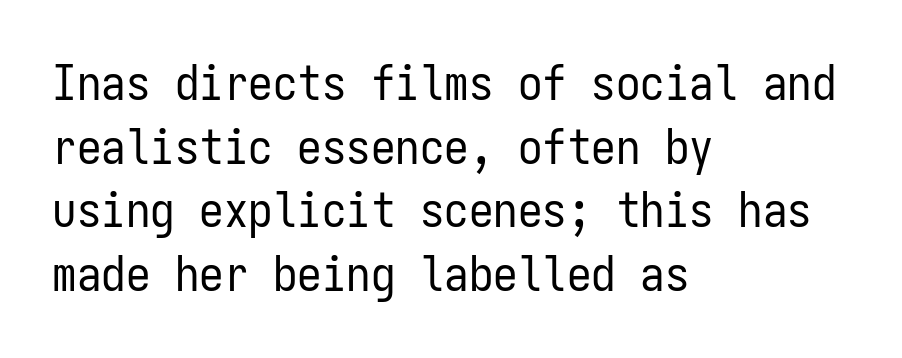
This is the regular roman posture of the typeface. Tracking here is standard; glyphs follow each other at the usual distance. Nobody drew a line under any word here. The rows are spaced the way most documents space them. The glyphs in this specimen are sans serif. Each letter, wide or thin by design, is forced into the same width here.
